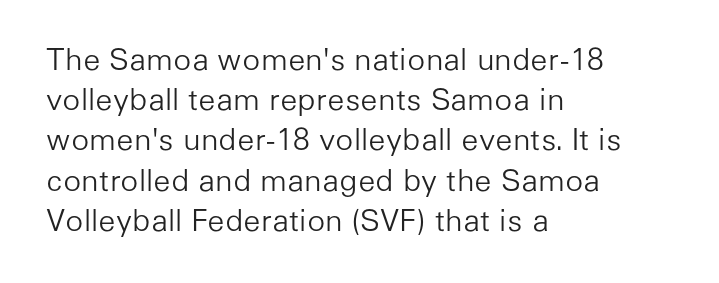
{"serif": "no", "italic": "no", "bold": "no", "weight": "light", "width": "normal", "stroke_contrast": "low", "x_height": "medium", "monospaced": "no", "underline": "no", "align": "left", "line_spacing": "normal", "line_spacing_ratio": 1.34, "letter_spacing": "normal", "letter_spacing_em": 0.0, "glyph_px": 30}
